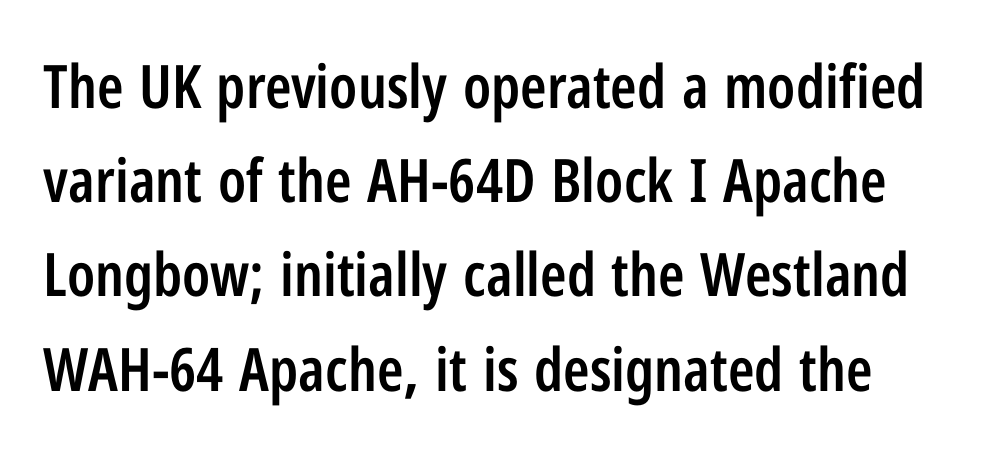
{"serif": "no", "italic": "no", "bold": "semi", "weight": "semibold", "width": "condensed", "stroke_contrast": "low", "x_height": "medium", "monospaced": "no", "underline": "no", "line_spacing": "normal", "line_spacing_ratio": 1.57, "letter_spacing": "normal", "letter_spacing_em": 0.0, "glyph_px": 60}
